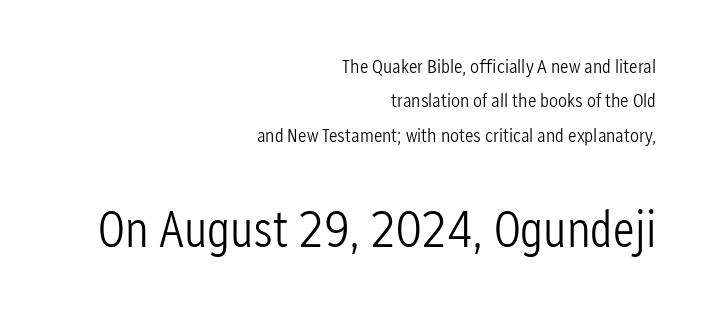
Q: Is the text bold? A: No.
Q: Is the text italic (slanted)? A: No, it is upright.
Q: Is the typeface a serif or a sans-serif typeface? A: Sans-serif.
Q: Is the text underlined? A: No.
Q: How is the paragraph aligned? A: Right-aligned.
Q: Is the spacing between letters normal or unusually wide? A: Normal.
Q: Which block of text is set in a larger size, the first (top) or the second (bottom)? A: The second (bottom) one.
Q: Width (condensed, normal, or wide)? A: Condensed.
Q: Stroke contrast? A: Low.
Q: x-height? A: Medium.
Q: Monospaced? A: No.
